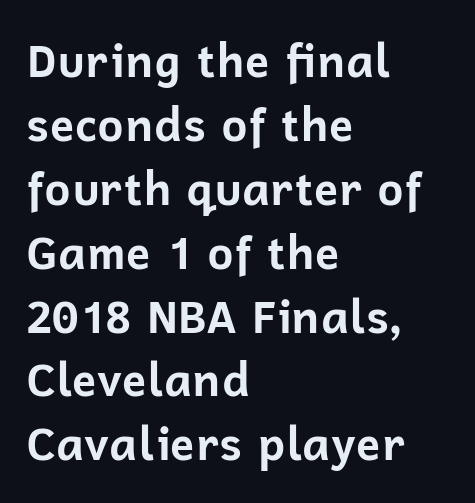
Q: Is the text bold? A: Yes.
Q: Is the text italic (slanted)? A: No, it is upright.
Q: Is the typeface a serif or a sans-serif typeface? A: Sans-serif.
Q: Is the text underlined? A: No.
Q: How is the paragraph aligned? A: Left-aligned.
Q: Is the spacing between letters normal or unusually wide? A: Normal.
Q: Is the spacing between lines tight, normal or loose? A: Normal.
Q: Width (condensed, normal, or wide)? A: Normal.
Q: Stroke contrast? A: Low.
Q: x-height? A: Medium.
Q: Monospaced? A: No.
